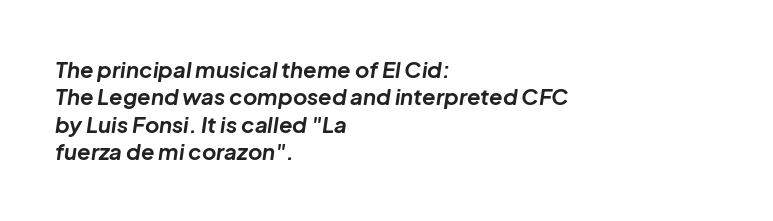
{"italic": "yes", "lean": "right", "slant_degrees": 8, "bold": "yes", "underline": "no", "align": "left", "line_spacing": "normal", "line_spacing_ratio": 1.25, "letter_spacing": "normal", "letter_spacing_em": 0.0, "glyph_px": 22}
